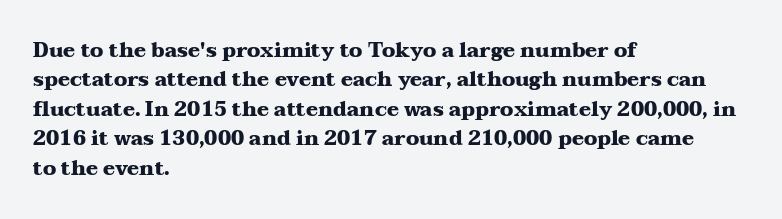
Q: Is the text bold? A: Yes.
Q: Is the text italic (slanted)? A: No, it is upright.
Q: Is the text underlined? A: No.
Q: How is the paragraph aligned? A: Left-aligned.
Q: Is the spacing between letters normal or unusually wide? A: Normal.
Q: Is the spacing between lines tight, normal or loose? A: Normal.
